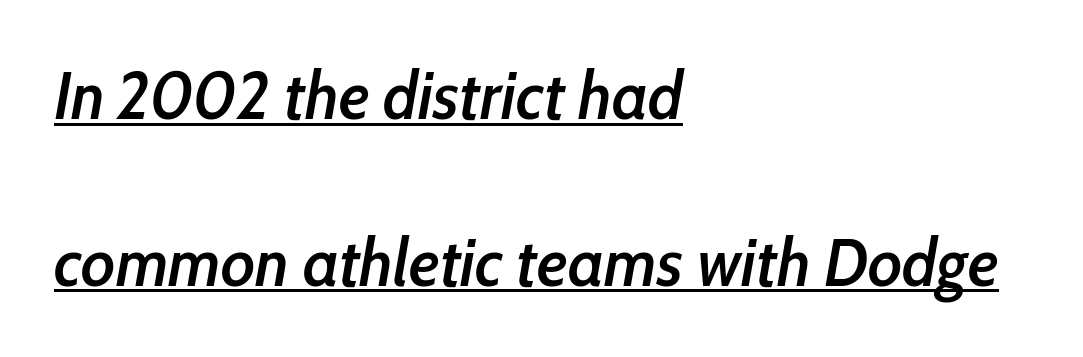
Check the space under the baseline: a stroke is drawn there. Whoever set this chose breathing room over compactness in the vertical rhythm. Is the block centered? No — it sits flush against the left margin. This sample has the flowing, uneven cadence of proportional lettering. Its strokes are somewhat broadened, the hallmark of semibold type.
